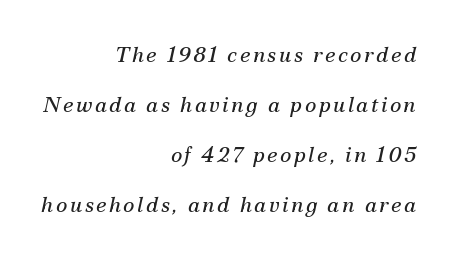
Q: Is the text bold? A: No.
Q: Is the text italic (slanted)? A: Yes, it leans right by about 12 degrees.
Q: Is the text underlined? A: No.
Q: How is the paragraph aligned? A: Right-aligned.
Q: Is the spacing between lines tight, normal or loose? A: Loose.
